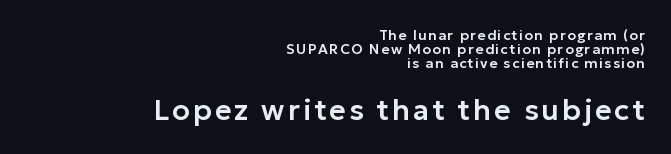
These lines were composed using upright roman letters. The more generous point size was reserved for the lower chunk. The face used here is a sans, in the tradition of grotesques and geometrics. Underline: absent. Alignment: flush right. The rendering uses natural spacing where letterforms have individual widths.
